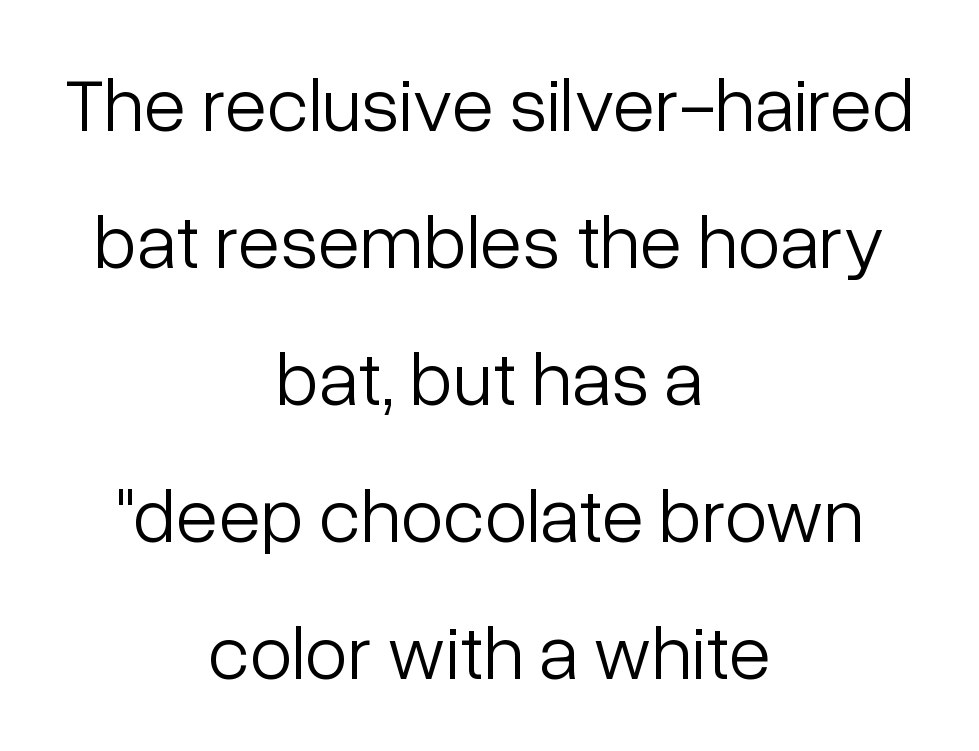
Q: Is the text bold? A: No.
Q: Is the text italic (slanted)? A: No, it is upright.
Q: Is the typeface a serif or a sans-serif typeface? A: Sans-serif.
Q: Is the text underlined? A: No.
Q: How is the paragraph aligned? A: Centered.
Q: Is the spacing between letters normal or unusually wide? A: Normal.
Q: Width (condensed, normal, or wide)? A: Normal.
Q: Stroke contrast? A: Low.
Q: x-height? A: Medium.
Q: Monospaced? A: No.
